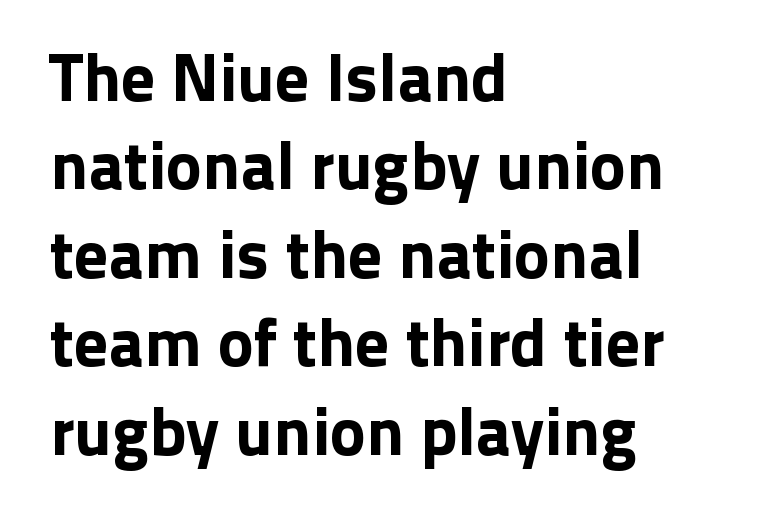
Q: Is the text italic (slanted)? A: No, it is upright.
Q: Is the typeface a serif or a sans-serif typeface? A: Sans-serif.
Q: Is the text underlined? A: No.
Q: How is the paragraph aligned? A: Left-aligned.
Q: Is the spacing between letters normal or unusually wide? A: Normal.
Q: Is the spacing between lines tight, normal or loose? A: Normal.
Q: Width (condensed, normal, or wide)? A: Normal.
Q: Stroke contrast? A: Low.
Q: x-height? A: Medium.
Q: Monospaced? A: No.
